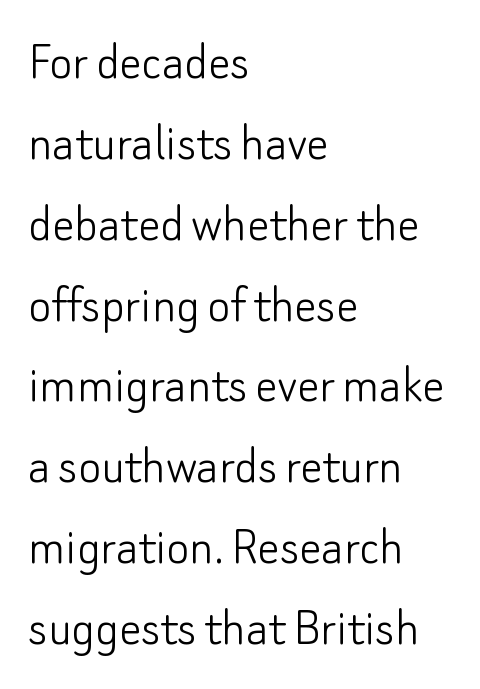
{"serif": "no", "italic": "no", "bold": "no", "weight": "light", "width": "normal", "stroke_contrast": "low", "x_height": "small", "monospaced": "no", "underline": "no", "align": "left", "line_spacing": "normal", "line_spacing_ratio": 1.47, "letter_spacing": "normal", "letter_spacing_em": 0.0, "glyph_px": 55}
